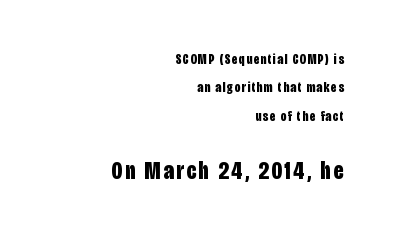
The image shows 25 px bold type, upright; set right-aligned, loose line spacing (2.02x), not underlined; the second (bottom) block is 1.79x larger.
